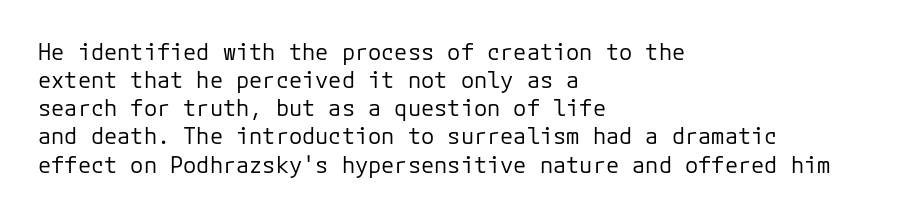
The image shows 22 px text type, upright; set left-aligned, normal line spacing (1.28x), normal letter spacing, not underlined.
